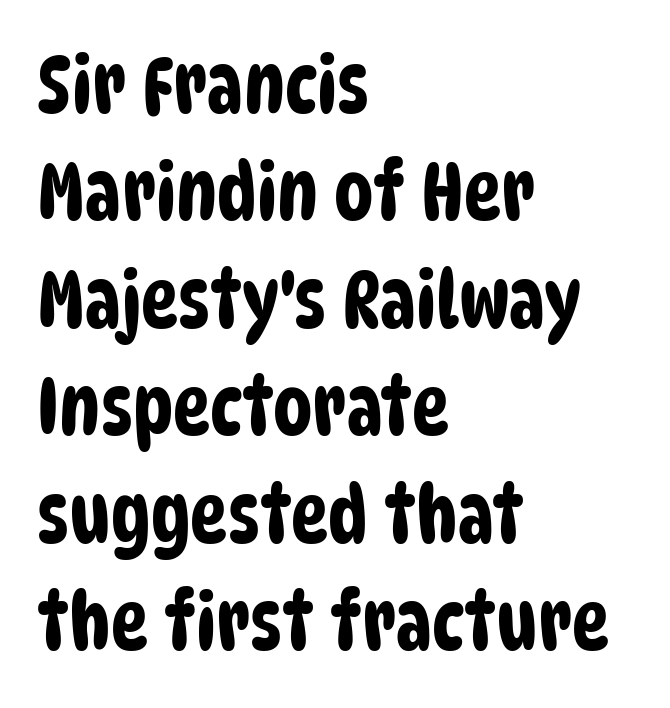
This sample keeps an unexceptional amount of space between lines. Anything drawn beneath the words? Only blank space. Characters follow at the spacing the type designer built in. The setting favours the left margin, as ordinary paragraphs usually do.
